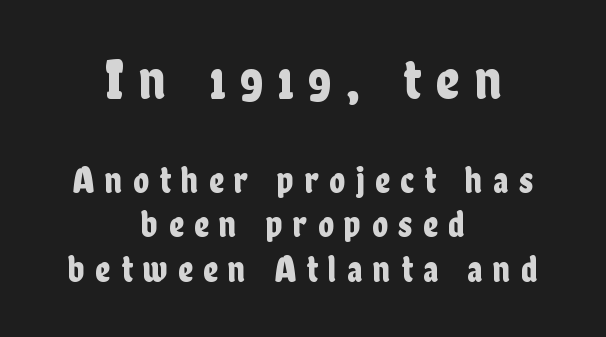
The image shows 56 px condensed sans-serif type, upright; set centered, line spacing 1.2x, unusually wide letter spacing (+0.28 em), not underlined; the first (top) block is 1.51x larger; low stroke contrast and a medium x-height.
